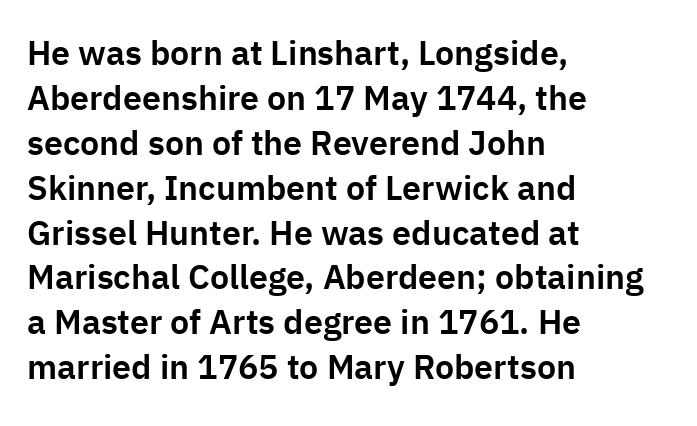
Examine the stroke ends and you'll find no serifs. Reading down the block, your eye returns to a fixed left position each line. A bare baseline throughout the passage. This is roman type, the default non-slanted kind.
